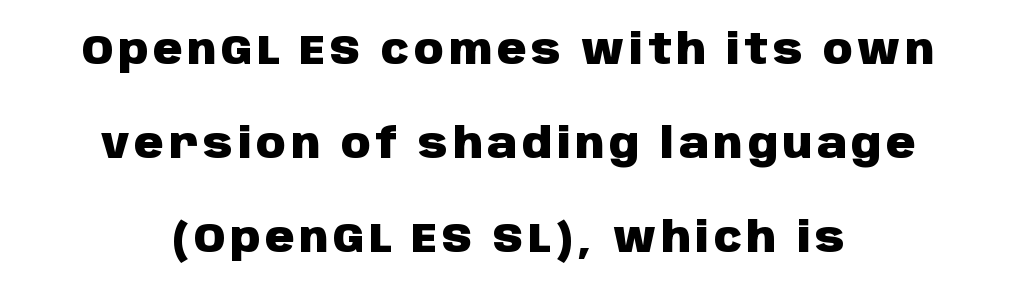
The characters look thick and weighty, a clear bold. Is this a sans? Yes — the strokes have no serifs. Underlining? Definitely not there. Which margin do the lines hug? Neither — every line sits in the middle. Notice the wide empty band between every row — that's loose leading. Do the letters lean? They stand straight.
